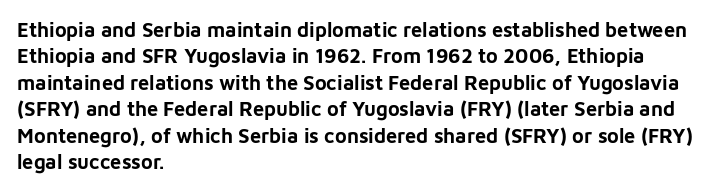
Q: Is the text bold? A: Yes.
Q: Is the text italic (slanted)? A: No, it is upright.
Q: Is the text underlined? A: No.
Q: How is the paragraph aligned? A: Left-aligned.
Q: Is the spacing between letters normal or unusually wide? A: Normal.
Q: Is the spacing between lines tight, normal or loose? A: Normal.
